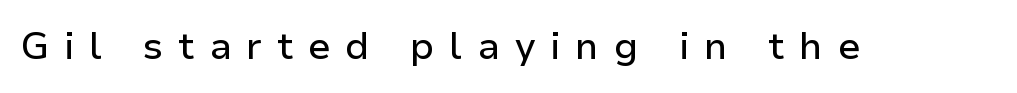
Vertical strokes here are truly vertical. Rule under the text: the space is simply empty. Stroke terminals: plain, sans-serif. A typesetter would call this proportional, since set widths differ per character. A typesetter would call this heavily tracked-out type.
